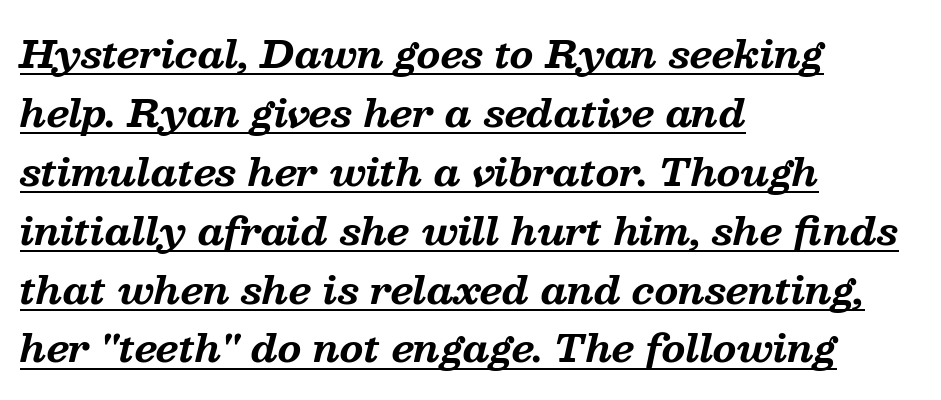
Q: Is the text bold? A: Yes.
Q: Is the text italic (slanted)? A: Yes, it leans right by about 13 degrees.
Q: Is the typeface a serif or a sans-serif typeface? A: Serif.
Q: Is the text underlined? A: Yes.
Q: How is the paragraph aligned? A: Left-aligned.
Q: Is the spacing between letters normal or unusually wide? A: Normal.
Q: Is the spacing between lines tight, normal or loose? A: Normal.
Q: Width (condensed, normal, or wide)? A: Normal.
Q: Stroke contrast? A: Medium.
Q: x-height? A: Medium.
Q: Monospaced? A: No.
